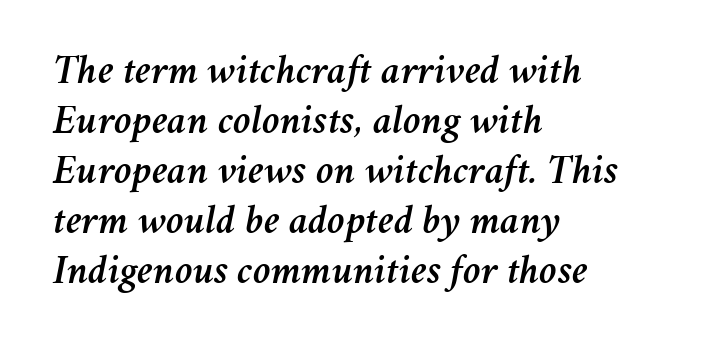
Q: Is the text italic (slanted)? A: Yes, it leans right by about 11 degrees.
Q: Is the text underlined? A: No.
Q: How is the paragraph aligned? A: Left-aligned.
Q: Is the spacing between letters normal or unusually wide? A: Normal.
Q: Width (condensed, normal, or wide)? A: Normal.
Q: Stroke contrast? A: Medium.
Q: x-height? A: Medium.
Q: Monospaced? A: No.
